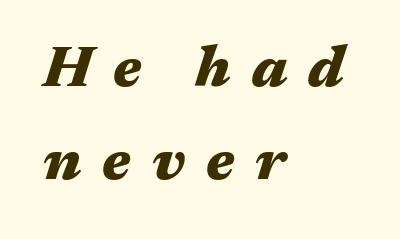
The image shows 58 px heavy, wide type, italic (leaning right); set left-aligned, normal line spacing (1.61x), unusually wide letter spacing (+0.36 em), not underlined; medium stroke contrast and a medium x-height.
